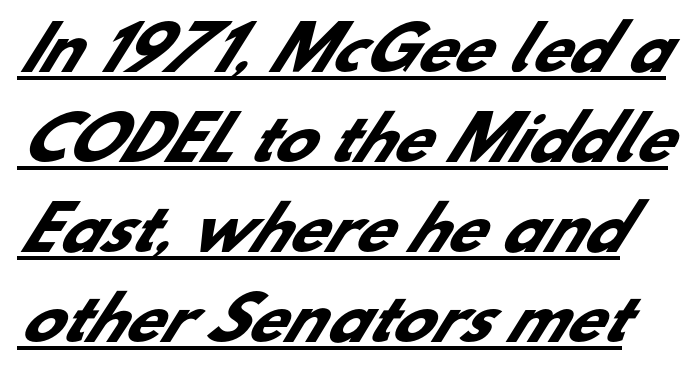
The image shows 60 px heavy sans-serif type; set normal line spacing (1.5x), normal letter spacing, underlined; low stroke contrast and a small x-height.
